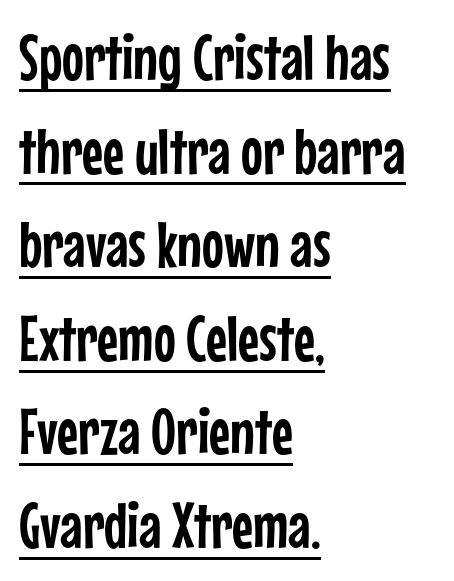
In terms of leading, this rendering sits right in the middle. Between one letter and the next there's only the usual sliver of space. A sans-serif font was chosen for this passage. Reading down the block, your eye returns to a fixed left position each line.
